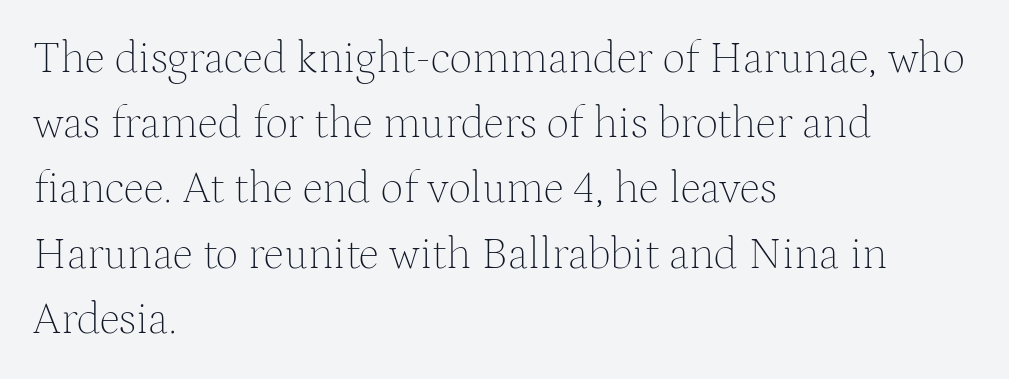
Q: Is the text bold? A: No.
Q: Is the text italic (slanted)? A: No, it is upright.
Q: Is the typeface a serif or a sans-serif typeface? A: Serif.
Q: Is the text underlined? A: No.
Q: How is the paragraph aligned? A: Left-aligned.
Q: Is the spacing between letters normal or unusually wide? A: Normal.
Q: Is the spacing between lines tight, normal or loose? A: Normal.
Q: Width (condensed, normal, or wide)? A: Normal.
Q: Stroke contrast? A: Medium.
Q: x-height? A: Medium.
Q: Monospaced? A: No.
